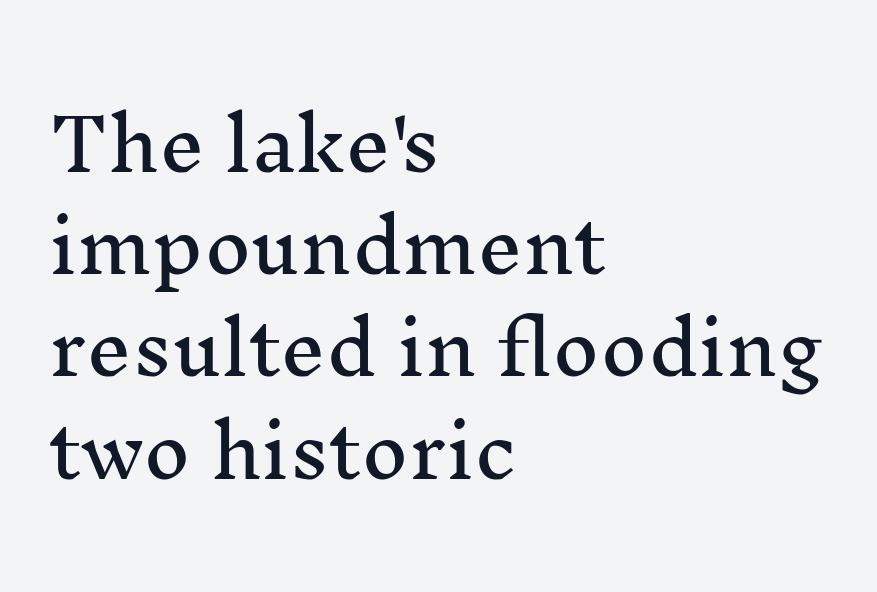
The image shows 72 px serif type, upright; set left-aligned, normal line spacing (1.42x), normal letter spacing, not underlined; medium stroke contrast and a medium x-height.
